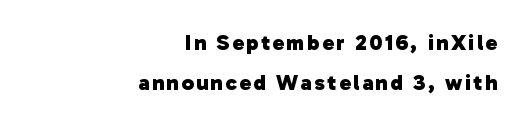
The image shows 22 px bold type; set right-aligned, line spacing 1.83x, not underlined.
